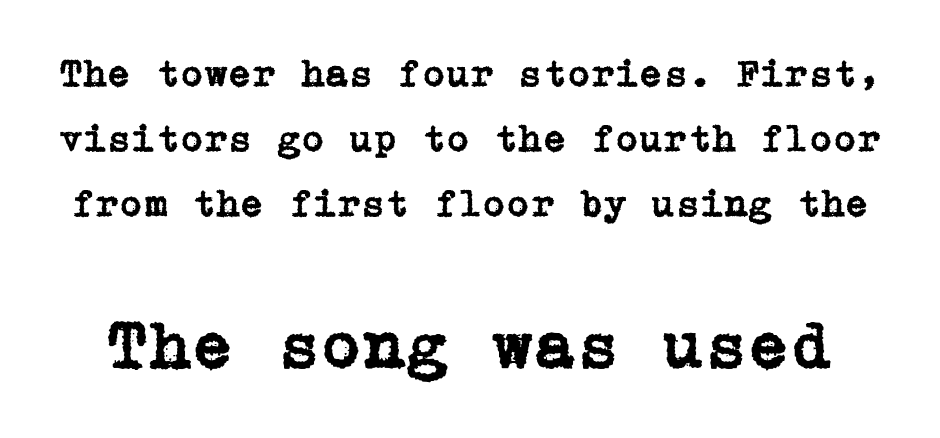
This sample uses plain, unmodified letter spacing. Do the letters lean? They stand straight. This rendering employs a face with finishing strokes, i.e., a serif. Has an underline been added? It has not. Normally led — the rows are evenly, conventionally spaced. Note: smaller setting up top, larger setting below.
